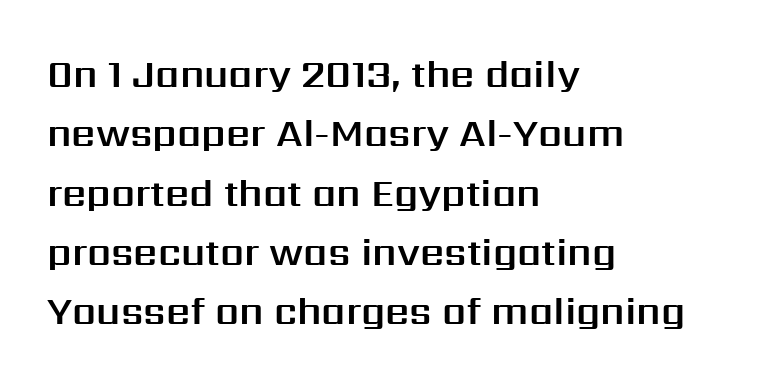
The image shows 38 px sans-serif type, upright; set left-aligned, normal line spacing (1.56x), normal letter spacing, not underlined; medium stroke contrast and a medium x-height.
